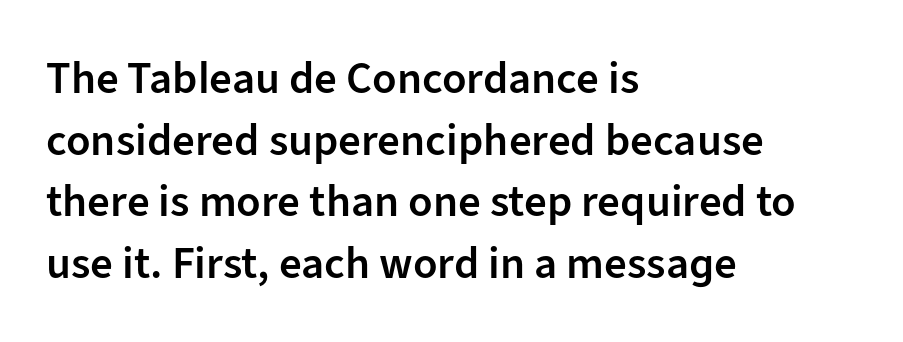
The rendering shows plain stroke endings on the letterforms — a sans-serif design. The string is rendered with underlining switched off. Evenly set lines give the paragraph a standard silhouette. A typesetter would mark this as roman, not italic. Is this a fixed-width face? No — the glyphs have proportional, varying widths.
